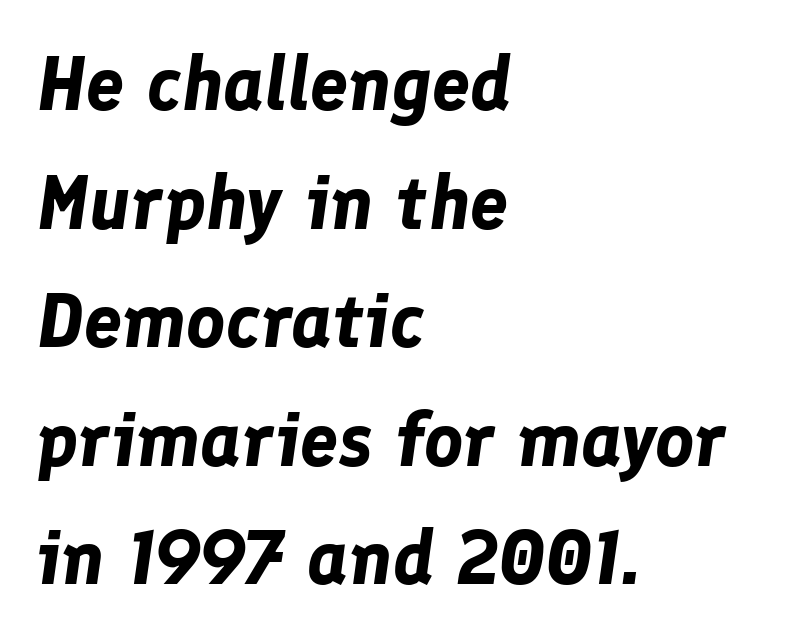
The image shows 76 px bold type, italic (leaning right); set left-aligned, normal line spacing (1.56x), normal letter spacing, not underlined; low stroke contrast and a medium x-height.
